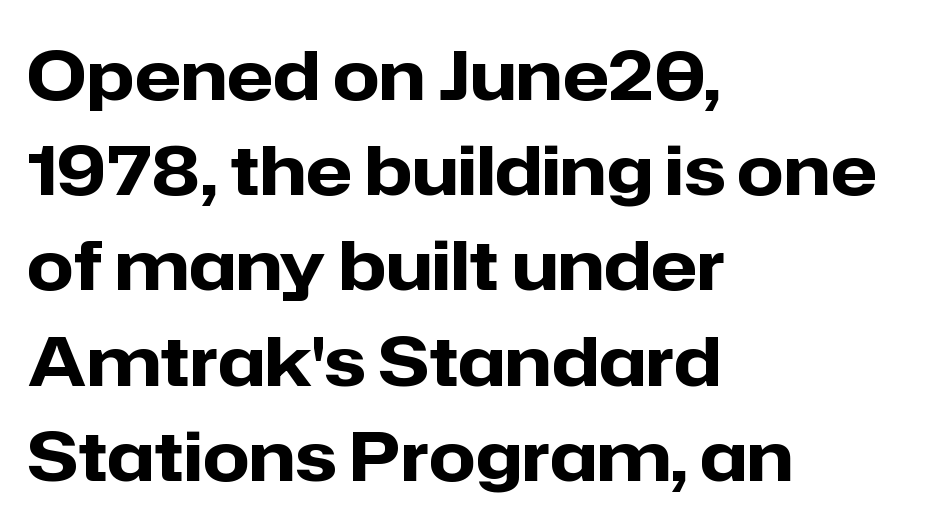
Q: Is the text bold? A: Yes.
Q: Is the text italic (slanted)? A: No, it is upright.
Q: Is the typeface a serif or a sans-serif typeface? A: Sans-serif.
Q: Is the text underlined? A: No.
Q: How is the paragraph aligned? A: Left-aligned.
Q: Is the spacing between letters normal or unusually wide? A: Normal.
Q: Is the spacing between lines tight, normal or loose? A: Normal.
Q: Width (condensed, normal, or wide)? A: Normal.
Q: Stroke contrast? A: Low.
Q: x-height? A: Medium.
Q: Monospaced? A: No.
